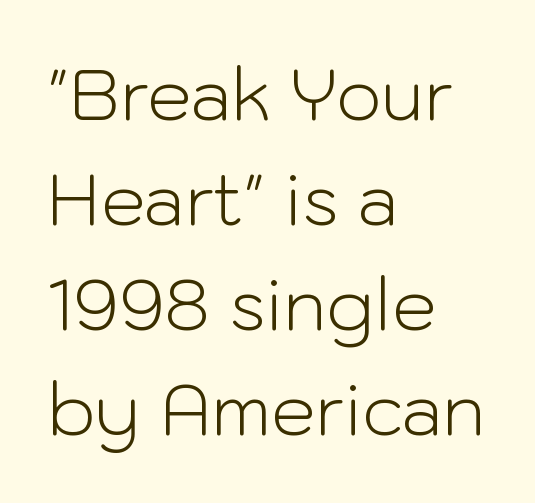
{"serif": "no", "italic": "no", "bold": "no", "weight": "light", "width": "normal", "stroke_contrast": "low", "x_height": "medium", "monospaced": "no", "underline": "no", "align": "left", "line_spacing": "normal", "line_spacing_ratio": 1.48, "letter_spacing": "normal", "letter_spacing_em": 0.0, "glyph_px": 71}
